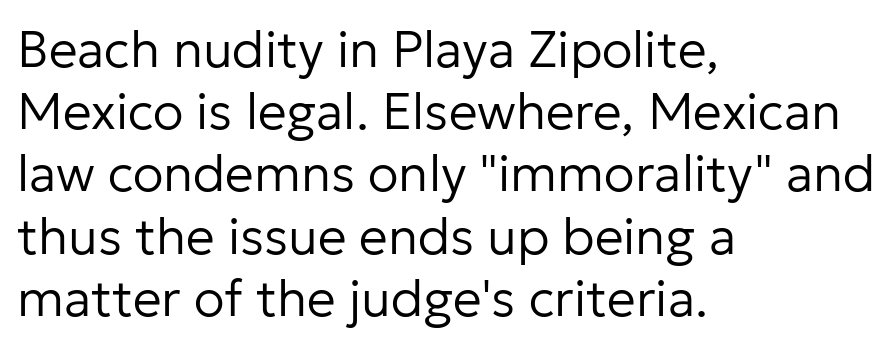
{"serif": "no", "italic": "no", "bold": "no", "weight": "regular", "width": "normal", "stroke_contrast": "low", "x_height": "medium", "monospaced": "no", "underline": "no", "align": "left", "line_spacing_ratio": 1.22, "letter_spacing": "normal", "letter_spacing_em": 0.0, "glyph_px": 51}
